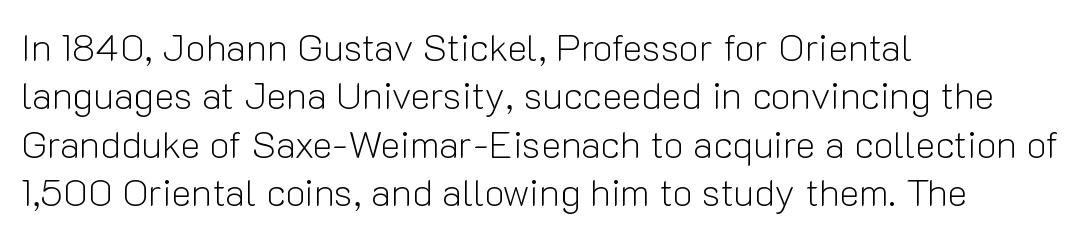
The image shows 38 px light sans-serif type, upright; set left-aligned, normal line spacing (1.27x), normal letter spacing, not underlined; low stroke contrast and a medium x-height.
